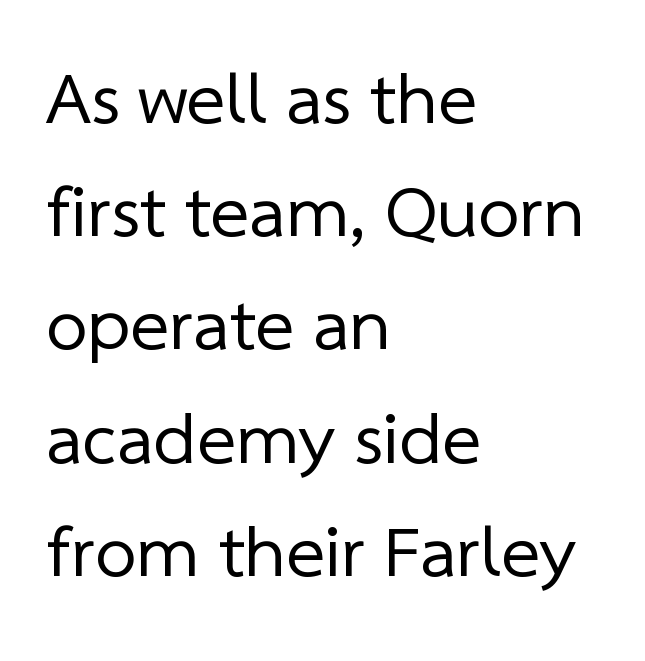
Standard letterfit; no display-style spreading of the glyphs. Unlike a traditional serif, this face leaves its strokes unadorned. These lines are set flush left with a ragged right edge. A normal amount of white space separates one row of letters from the next.
